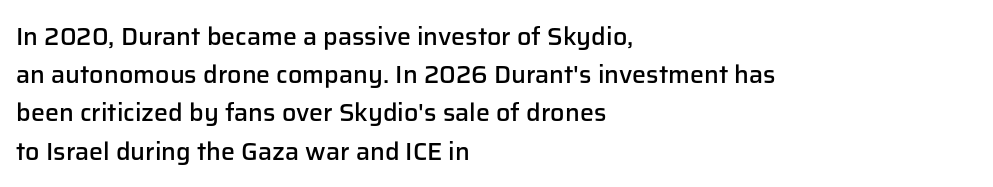
The image shows 25 px text type, upright; set left-aligned, normal line spacing (1.53x), normal letter spacing, not underlined.
